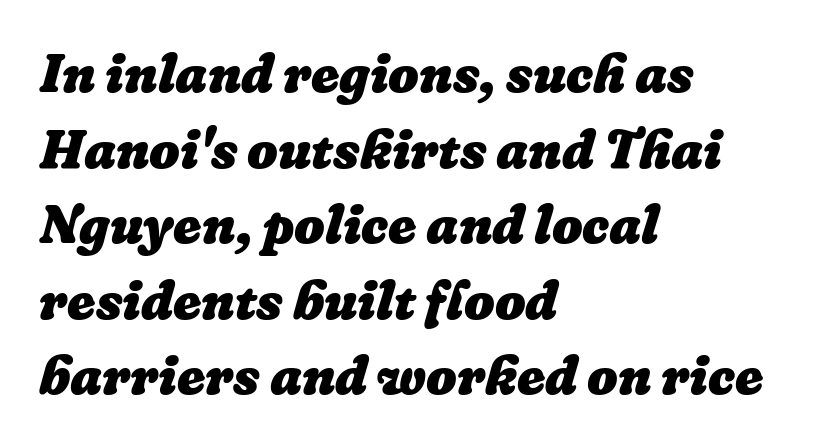
In terms of weight, the rendering is a true, heavy bold. In CSS terms this would be text-align: left. Does extra space separate the letters? No, they use regular spacing. If you measured baseline to baseline, you'd find a middling distance. Letters rest on an invisible, unmarked baseline.
